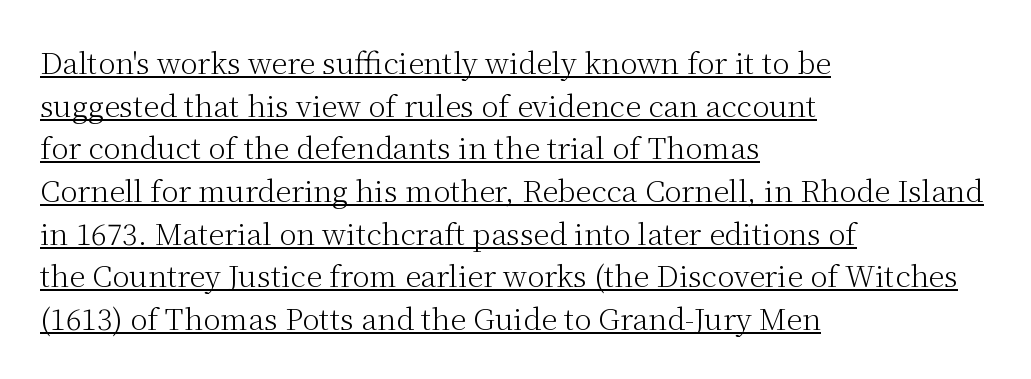
Q: Is the text bold? A: No.
Q: Is the text italic (slanted)? A: No, it is upright.
Q: Is the typeface a serif or a sans-serif typeface? A: Serif.
Q: Is the text underlined? A: Yes.
Q: How is the paragraph aligned? A: Left-aligned.
Q: Is the spacing between letters normal or unusually wide? A: Normal.
Q: Is the spacing between lines tight, normal or loose? A: Normal.
Q: Width (condensed, normal, or wide)? A: Normal.
Q: Stroke contrast? A: Medium.
Q: x-height? A: Medium.
Q: Monospaced? A: No.
